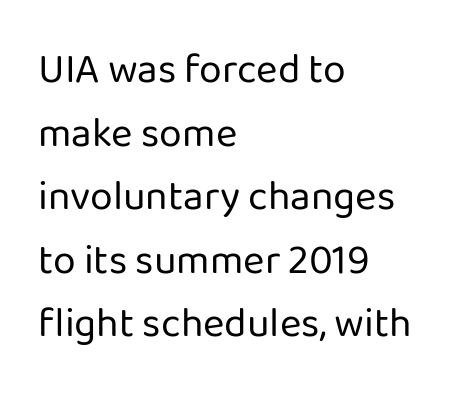
Q: Is the text bold? A: No.
Q: Is the text italic (slanted)? A: No, it is upright.
Q: Is the typeface a serif or a sans-serif typeface? A: Sans-serif.
Q: Is the text underlined? A: No.
Q: How is the paragraph aligned? A: Left-aligned.
Q: Is the spacing between letters normal or unusually wide? A: Normal.
Q: Is the spacing between lines tight, normal or loose? A: Normal.
Q: Width (condensed, normal, or wide)? A: Normal.
Q: Stroke contrast? A: Low.
Q: x-height? A: Medium.
Q: Monospaced? A: No.
